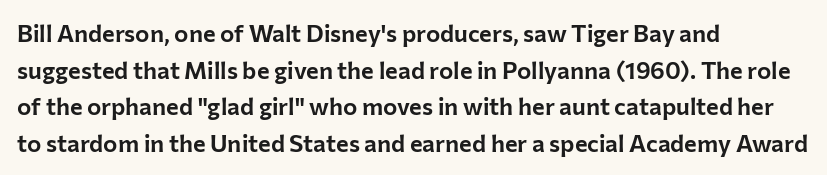
The image shows 24 px text type, upright; set left-aligned, normal line spacing (1.53x), normal letter spacing, not underlined.
